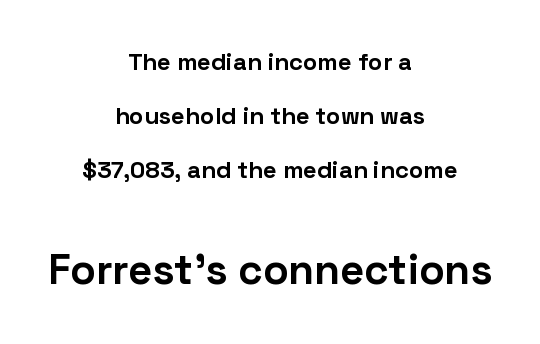
Between one letter and the next there's only the usual sliver of space. Note: no serifs on the glyphs. Summary of vertical rhythm: relaxed, with wide interline spacing. The rendering positions every line midway between the sides.
